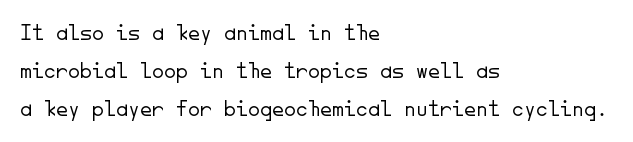
{"italic": "no", "bold": "no", "underline": "no", "align": "left", "line_spacing": "normal", "line_spacing_ratio": 1.59, "letter_spacing": "normal", "letter_spacing_em": 0.0, "glyph_px": 24}
